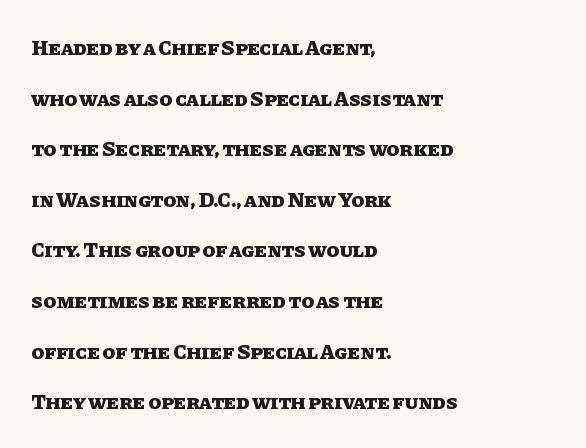
The passage shown is emphatically bold. How are the letters spaced? Ordinarily, with no added tracking. Vertical spacing — loose. This is roman type, the default non-slanted kind. The text block is weighted toward the left margin, trailing off unevenly rightward. Underline: absent.
